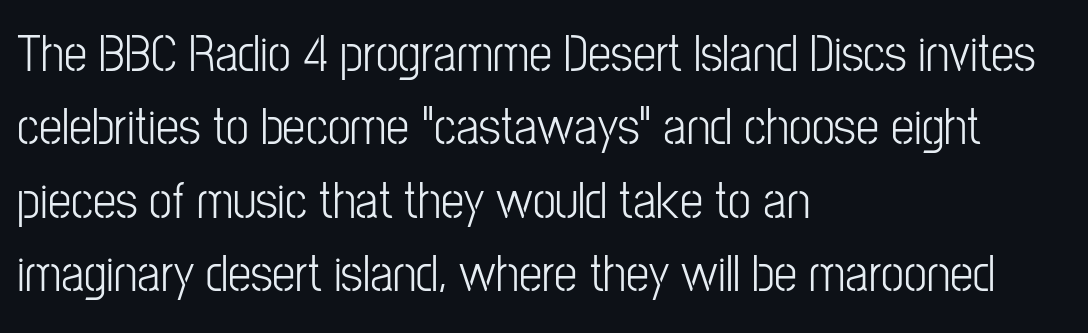
The image shows 52 px light, condensed sans-serif type, upright; set left-aligned, normal line spacing (1.41x), normal letter spacing, not underlined; low stroke contrast and a medium x-height.
